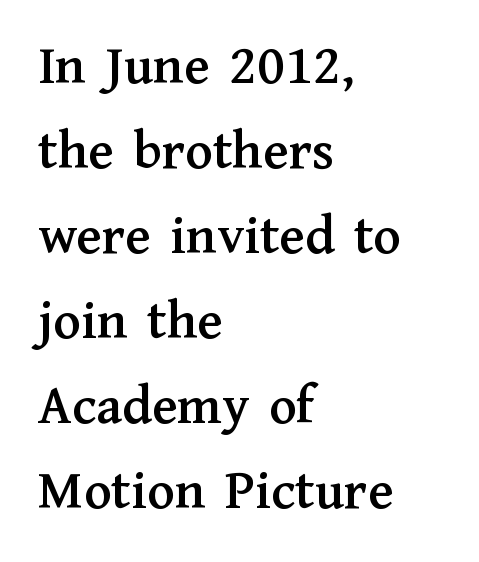
Q: Is the text italic (slanted)? A: No, it is upright.
Q: Is the typeface a serif or a sans-serif typeface? A: Serif.
Q: Is the text underlined? A: No.
Q: How is the paragraph aligned? A: Left-aligned.
Q: Is the spacing between letters normal or unusually wide? A: Normal.
Q: Is the spacing between lines tight, normal or loose? A: Normal.
Q: Width (condensed, normal, or wide)? A: Normal.
Q: Stroke contrast? A: Medium.
Q: x-height? A: Medium.
Q: Monospaced? A: No.
